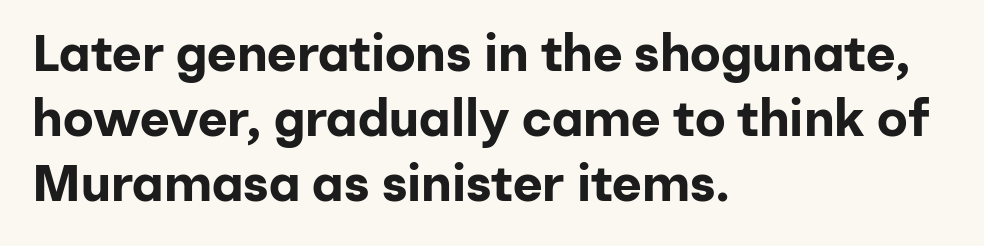
Q: Is the text bold? A: Yes.
Q: Is the text italic (slanted)? A: No, it is upright.
Q: Is the typeface a serif or a sans-serif typeface? A: Sans-serif.
Q: Is the text underlined? A: No.
Q: How is the paragraph aligned? A: Left-aligned.
Q: Is the spacing between letters normal or unusually wide? A: Normal.
Q: Is the spacing between lines tight, normal or loose? A: Normal.
Q: Width (condensed, normal, or wide)? A: Normal.
Q: Stroke contrast? A: Low.
Q: x-height? A: Medium.
Q: Monospaced? A: No.
